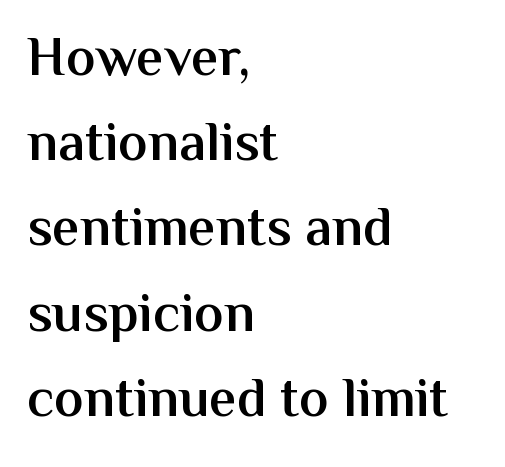
The image shows 55 px semibold sans-serif type, upright; set left-aligned, normal line spacing (1.55x), normal letter spacing, not underlined; medium stroke contrast and a medium x-height.
